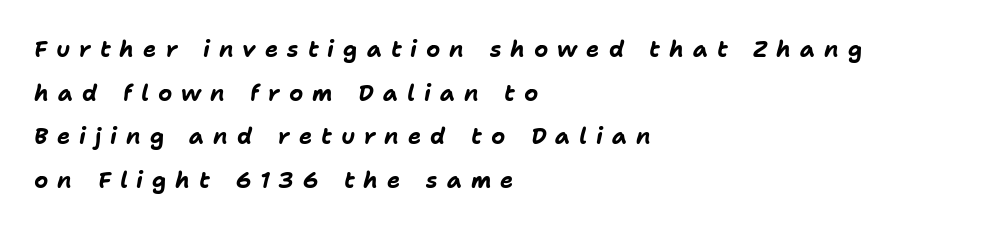
{"italic": "yes", "lean": "right", "slant_degrees": 11, "bold": "yes", "underline": "no", "align": "left", "line_spacing": "loose", "line_spacing_ratio": 1.98, "letter_spacing": "wide", "letter_spacing_em": 0.41, "glyph_px": 22}
